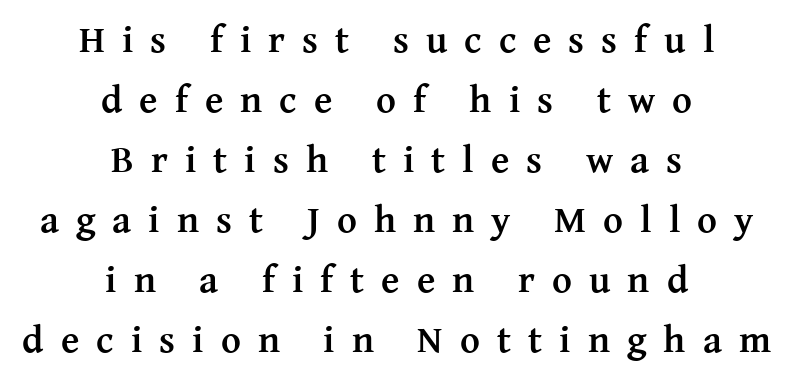
Little horizontal feet cap the strokes, marking this as serif type. The font's upright variant was chosen for this text. Has an underline been added? It has not. The paragraph shown floats in the horizontal middle.
